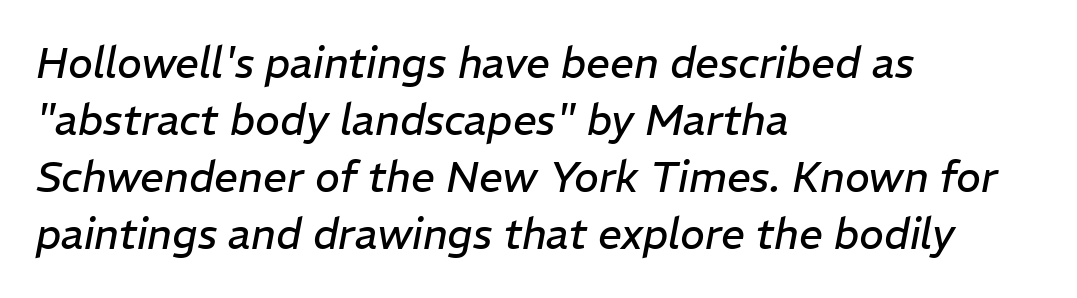
Spacing verdict: proportional, widths tailored to each character. Reading down the block, your eye returns to a fixed left position each line. Compared with ordinary roman type, these characters are visibly tilted. The foot of each line stays bare and open. Short note: letters normally spaced. The face looks like a standard text weight, possibly lighter.
